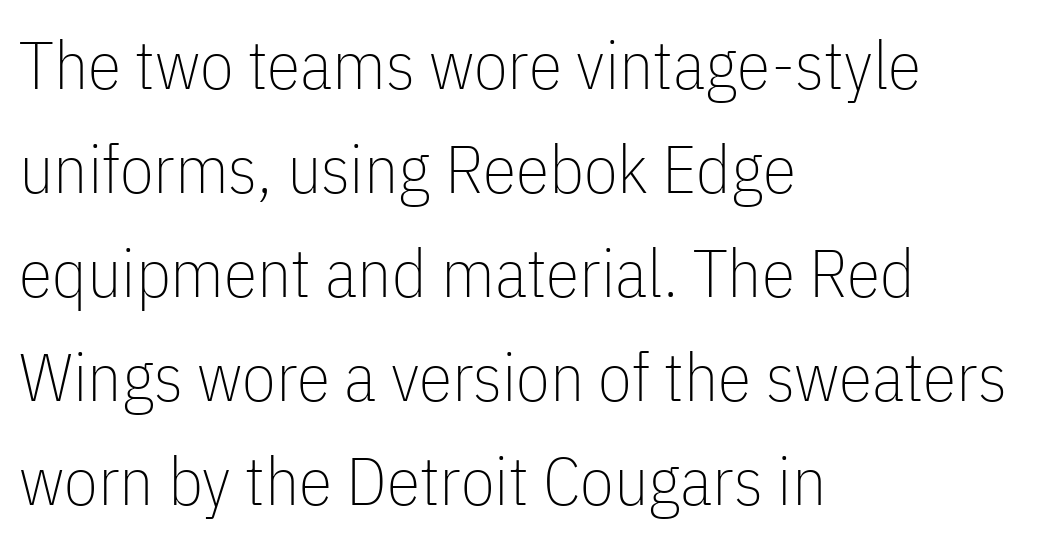
Q: Is the text bold? A: No.
Q: Is the text italic (slanted)? A: No, it is upright.
Q: Is the typeface a serif or a sans-serif typeface? A: Sans-serif.
Q: Is the text underlined? A: No.
Q: How is the paragraph aligned? A: Left-aligned.
Q: Is the spacing between letters normal or unusually wide? A: Normal.
Q: Is the spacing between lines tight, normal or loose? A: Normal.
Q: Width (condensed, normal, or wide)? A: Condensed.
Q: Stroke contrast? A: Low.
Q: x-height? A: Medium.
Q: Monospaced? A: No.
